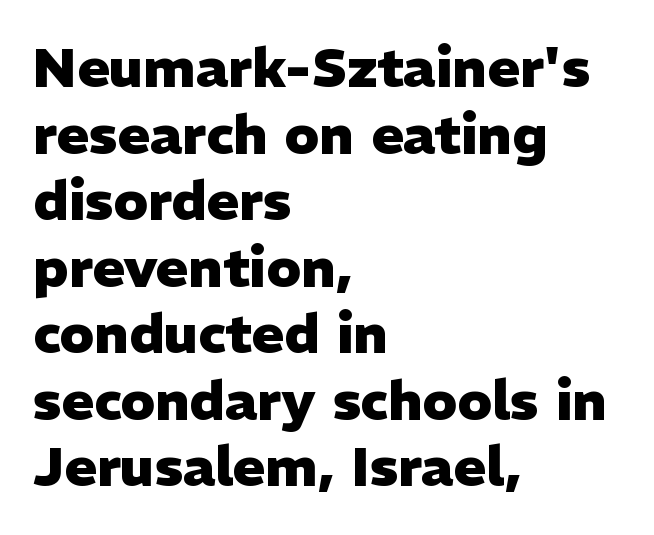
The image shows 55 px heavy sans-serif type, upright; set left-aligned, line spacing 1.21x, normal letter spacing, not underlined; low stroke contrast and a medium x-height.
